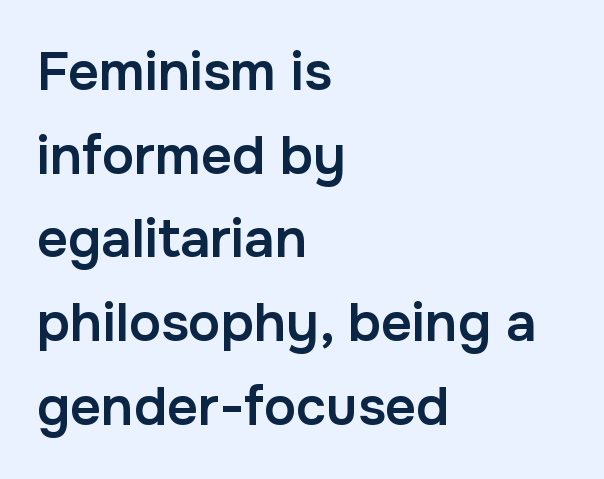
Upright lettering throughout. Grotesque or geometric, the face here clearly has no serifs. You could not count columns in this text — the font is proportionally spaced. Regular leading.
